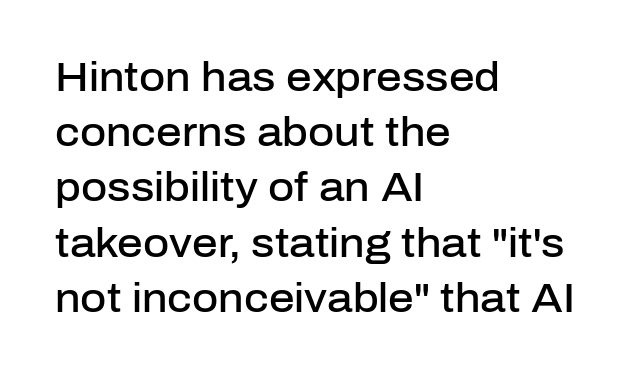
The paragraph has a hard left edge and a soft right edge. Set as a demibold, roughly 600 on the weight scale. You can tell it's not italic because the verticals are truly vertical. Each word holds together tightly as a unit, with standard inter-letter gaps.
